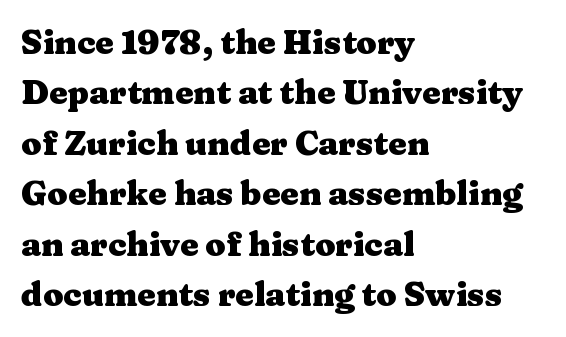
The image shows 33 px heavy, wide serif type, upright; set left-aligned, normal line spacing (1.53x), normal letter spacing, not underlined; medium stroke contrast and a medium x-height.
